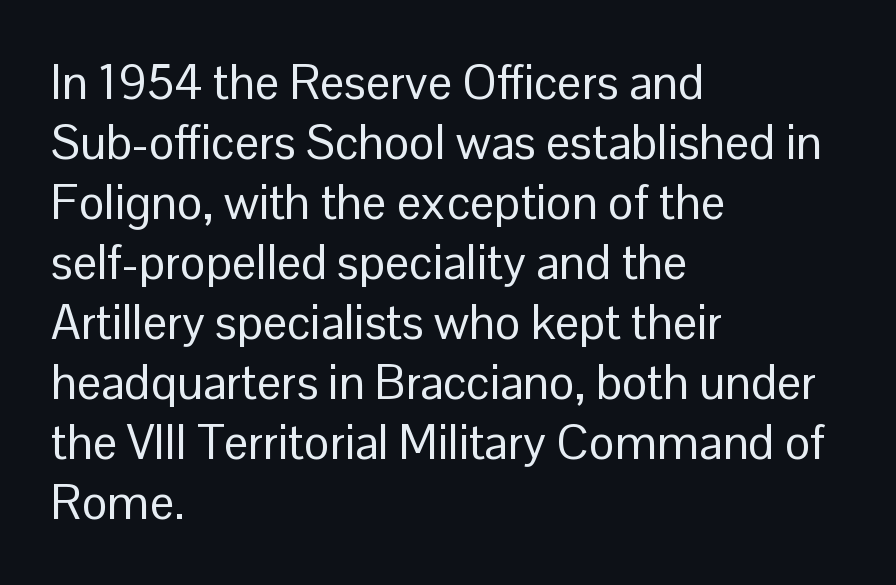
Proportional: the letters do not fall into vertical columns. This sample uses plain, unmodified letter spacing. The block of text has a typical density, with ordinary space between rows. This is sans-serif lettering, the kind often seen on screens and signage. Is there any slant? The stems are plumb. Lines of text with bare space underneath.
